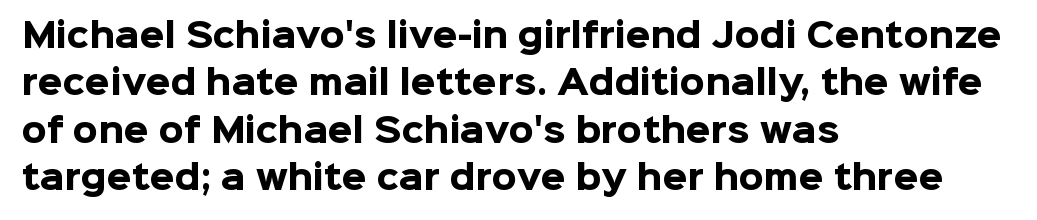
The image shows 32 px heavy sans-serif type, upright; set left-aligned, normal line spacing (1.48x), normal letter spacing, not underlined; low stroke contrast and a medium x-height.
